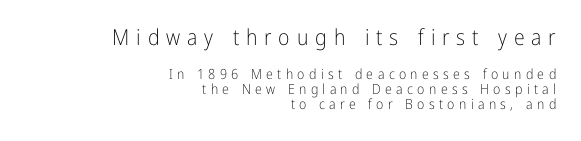
Vertical strokes here are truly vertical. Block one is the big one; block two sits smaller underneath. What stands out about the letter spacing? Its width — letters are far apart. Descenders are the only things crossing below the line.
